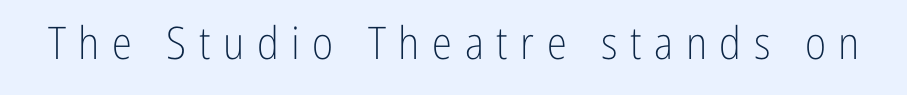
The image shows 45 px light, condensed sans-serif type, upright; set unusually wide letter spacing (+0.28 em), not underlined; low stroke contrast and a medium x-height.
